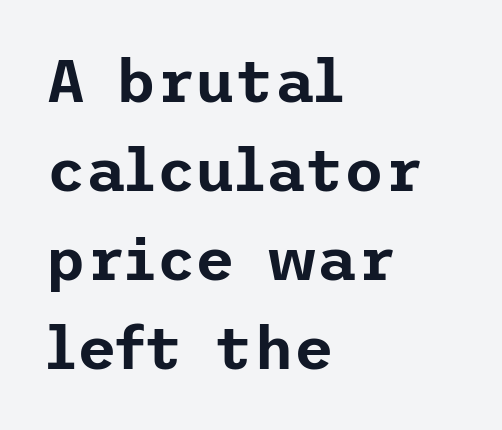
{"serif": "no", "italic": "no", "width": "normal", "stroke_contrast": "low", "x_height": "medium", "underline": "no", "align": "left", "line_spacing": "normal", "line_spacing_ratio": 1.46, "letter_spacing": "normal", "letter_spacing_em": 0.0, "glyph_px": 61}
